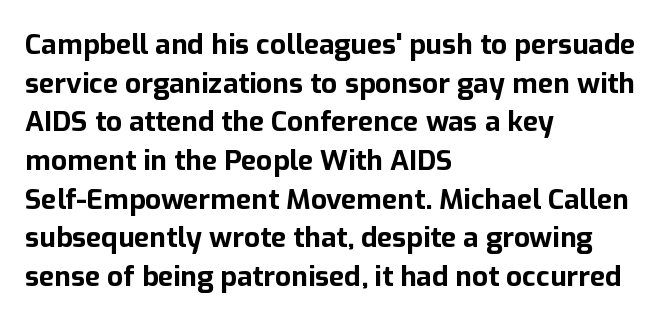
{"serif": "no", "italic": "no", "bold": "yes", "weight": "bold", "width": "normal", "stroke_contrast": "low", "x_height": "medium", "monospaced": "no", "underline": "no", "align": "left", "line_spacing": "normal", "line_spacing_ratio": 1.38, "letter_spacing": "normal", "letter_spacing_em": 0.0, "glyph_px": 28}
